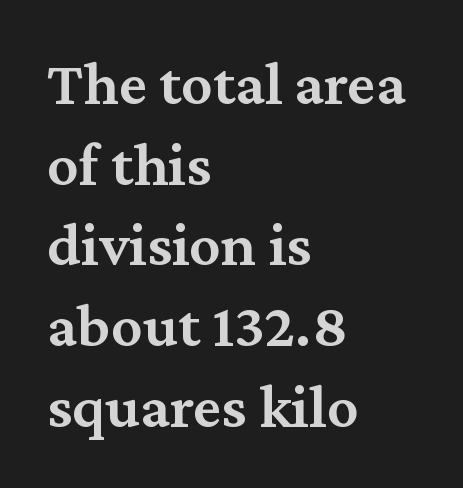
The image shows 63 px semibold serif type, upright; set left-aligned, normal line spacing (1.28x), normal letter spacing, not underlined; medium stroke contrast and a medium x-height.
